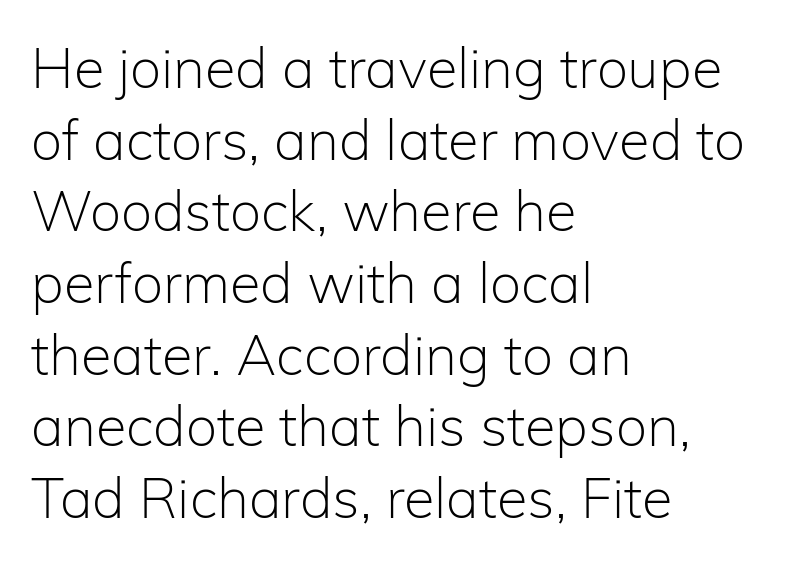
The image shows 56 px light sans-serif type, upright; set left-aligned, normal line spacing (1.28x), normal letter spacing, not underlined; low stroke contrast and a medium x-height.
